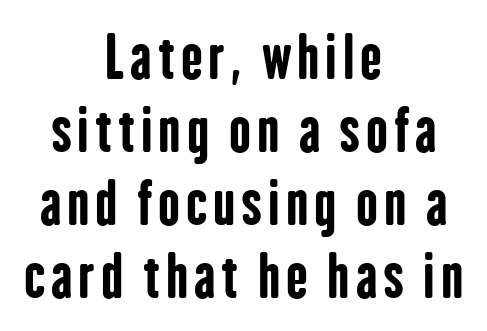
{"serif": "no", "italic": "no", "bold": "yes", "weight": "bold", "width": "condensed", "stroke_contrast": "low", "x_height": "medium", "monospaced": "no", "underline": "no", "align": "center", "line_spacing": "normal", "line_spacing_ratio": 1.26, "glyph_px": 58}
